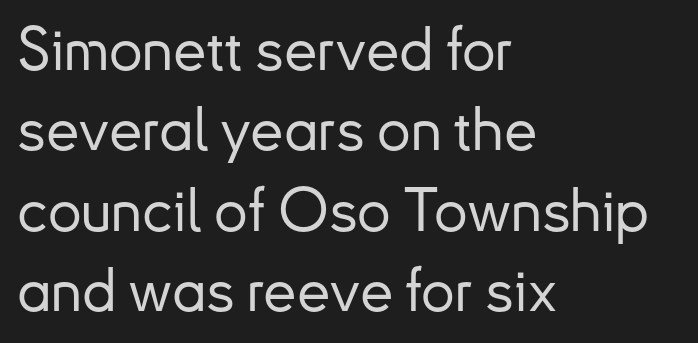
The image shows 60 px sans-serif type, upright; set left-aligned, normal line spacing (1.34x), normal letter spacing, not underlined; low stroke contrast and a small x-height.
